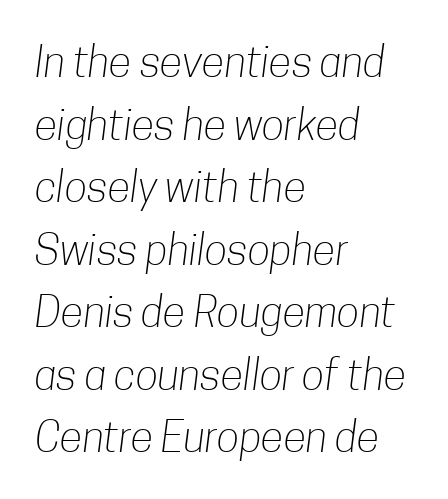
{"serif": "no", "bold": "no", "weight": "light", "width": "condensed", "stroke_contrast": "low", "x_height": "medium", "monospaced": "no", "underline": "no", "align": "left", "line_spacing": "normal", "line_spacing_ratio": 1.49, "letter_spacing": "normal", "letter_spacing_em": 0.0, "glyph_px": 42}
